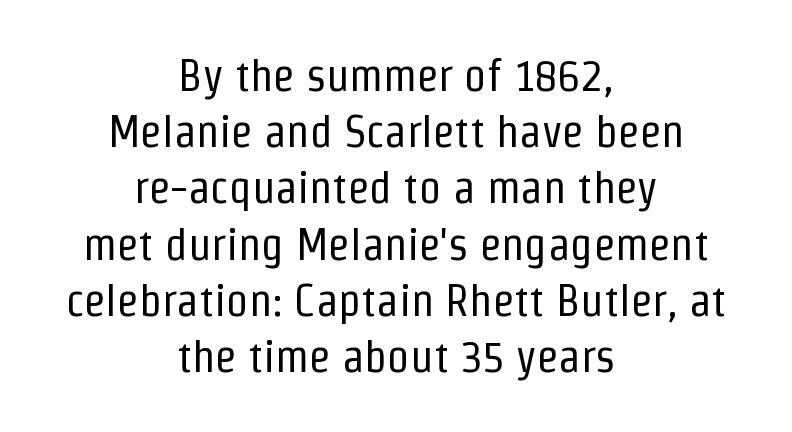
Each line is balanced around a shared central axis. Regular leading. These lines are rendered in a variable-pitch font. Is the type heavy? It reads as light-to-regular instead. A roman cut, with each character standing at attention.
